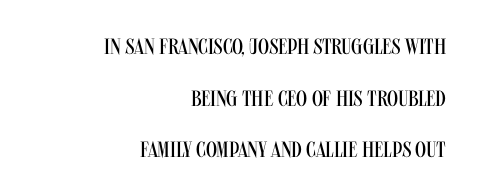
Notice how the passage keeps a crisp vertical edge on the right only. The face used here is rendered with its standard letterfit. The letterforms sit at book weight or below. Italic? Not at all — the glyphs are vertical.
